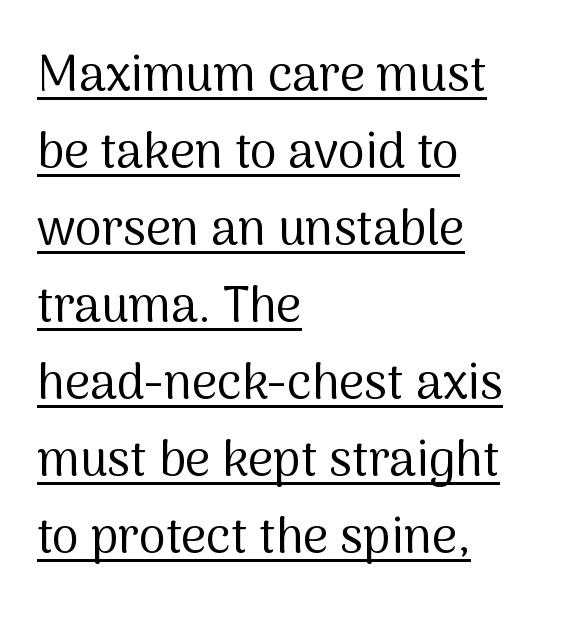
The image shows 49 px regular-weight sans-serif type, upright; set left-aligned, normal line spacing (1.57x), normal letter spacing, underlined; medium stroke contrast and a medium x-height.
